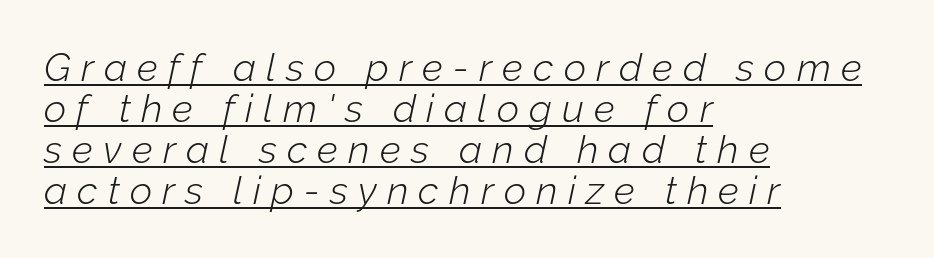
Q: Is the text bold? A: No.
Q: Is the text italic (slanted)? A: Yes, it leans right by about 12 degrees.
Q: Is the text underlined? A: Yes.
Q: How is the paragraph aligned? A: Left-aligned.
Q: Is the spacing between letters normal or unusually wide? A: Unusually wide.
Q: Is the spacing between lines tight, normal or loose? A: Tight.
Q: Width (condensed, normal, or wide)? A: Normal.
Q: Stroke contrast? A: Low.
Q: x-height? A: Medium.
Q: Monospaced? A: No.
